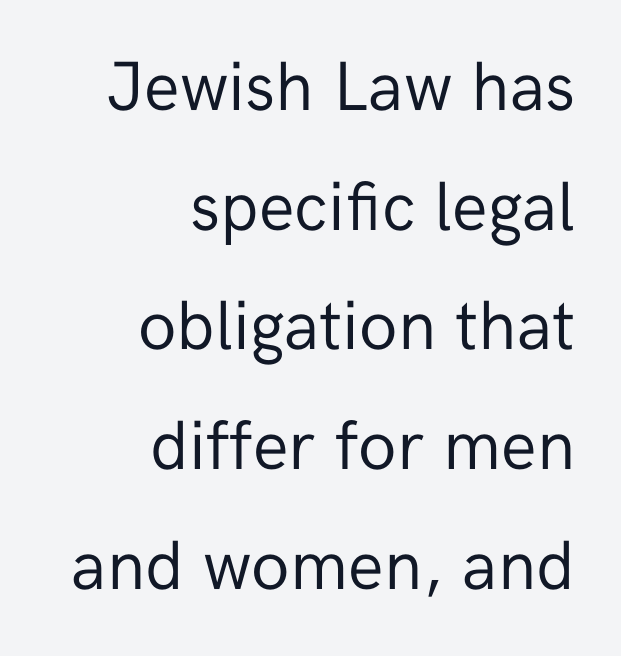
Q: Is the text bold? A: No.
Q: Is the text italic (slanted)? A: No, it is upright.
Q: Is the typeface a serif or a sans-serif typeface? A: Sans-serif.
Q: Is the text underlined? A: No.
Q: How is the paragraph aligned? A: Right-aligned.
Q: Is the spacing between letters normal or unusually wide? A: Normal.
Q: Width (condensed, normal, or wide)? A: Normal.
Q: Stroke contrast? A: Low.
Q: x-height? A: Medium.
Q: Monospaced? A: No.
